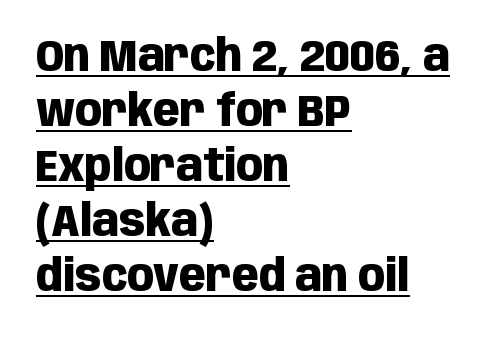
The text block is weighted toward the left margin, trailing off unevenly rightward. Reading down the column, the eye jumps a familiar distance to each next line. A continuous stroke trails under the words, as in a hyperlink. Summary of weight: heavy, a full bold. The face used here is rendered with its standard letterfit. Regarding serifs, this sample does without them.
